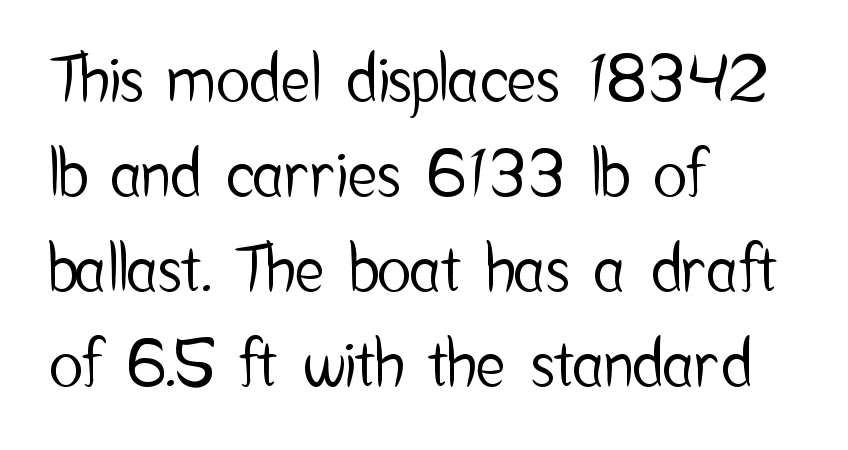
The image shows 63 px condensed sans-serif type, upright; set left-aligned, normal line spacing (1.51x), normal letter spacing, not underlined; low stroke contrast and a medium x-height.
